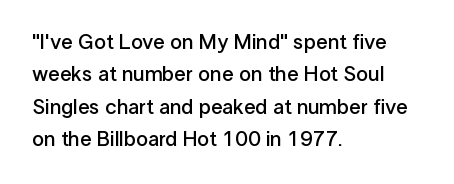
{"italic": "no", "bold": "semi", "underline": "no", "align": "left", "line_spacing": "normal", "line_spacing_ratio": 1.54, "letter_spacing": "normal", "letter_spacing_em": 0.0, "glyph_px": 21}
